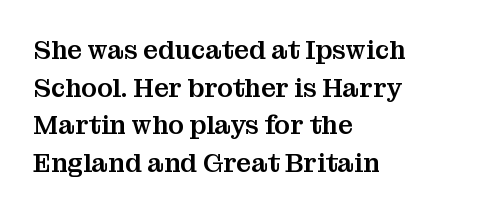
Which margin do the lines hug? The left one — the right edge is uneven. This sample uses plain, unmodified letter spacing. Glance below the letters and you will spot only blank space. Baseline-to-baseline distance is the conventional proportion of letter height.
